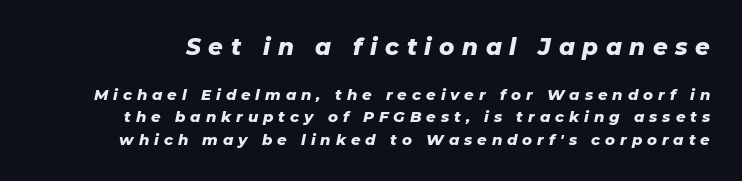
Words float on clear page, feet unadorned. Top chunk: large. Bottom chunk: small. These lines were composed using italics. Notice how descenders clear the ascenders below comfortably — that's standard leading. The passage shown has open, widely tracked lettering throughout. Emphasis by weight is at full strength: bold.
